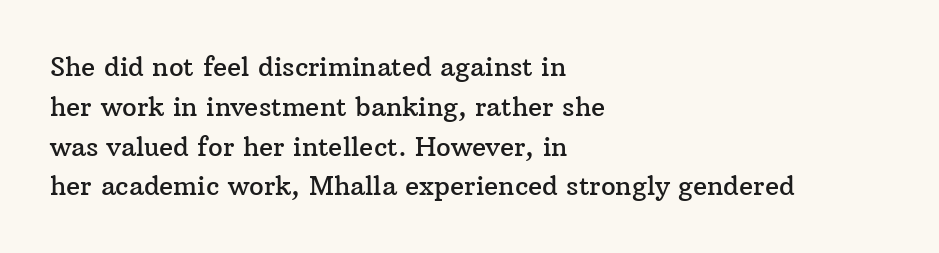
How would I describe the line gaps? Plain and ordinary. Does extra space separate the letters? No, they use regular spacing. These lines stack with their left ends in a neat column. Underlining? Definitely not there. Quick note: not italic, upright.
